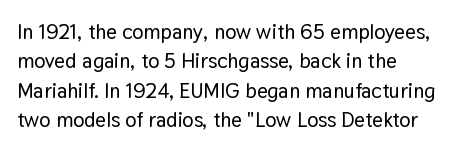
If you drew a ruler down the left edge, every line would touch it. The foot of each line stays bare and open. What's the leading like? Ordinary, nothing unusual. The axis of the letterforms is exactly vertical. Observe the ordinary spacing: letters are neighbours, not strangers.
